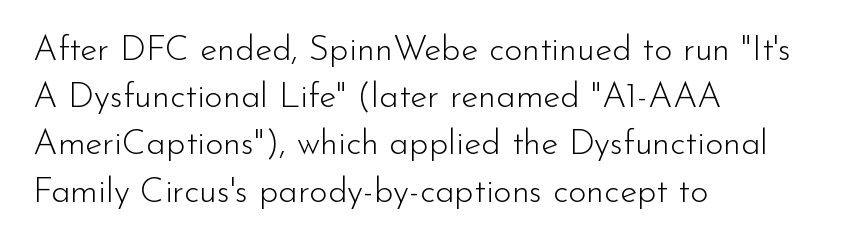
The image shows 35 px light sans-serif type, upright; set left-aligned, normal line spacing (1.35x), normal letter spacing, not underlined; low stroke contrast and a small x-height.
